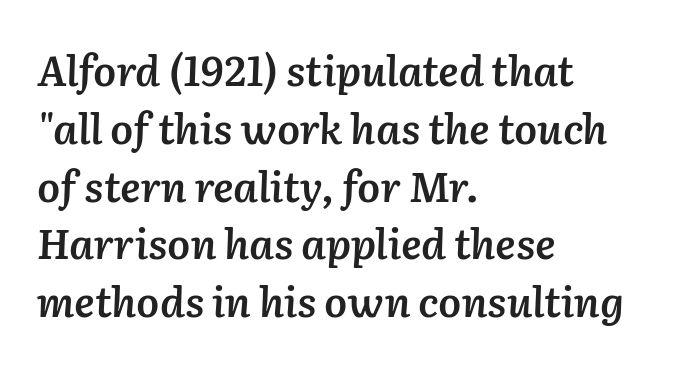
The image shows 41 px semibold type, italic (leaning right); set left-aligned, normal line spacing (1.41x), normal letter spacing, not underlined; low stroke contrast and a medium x-height.
